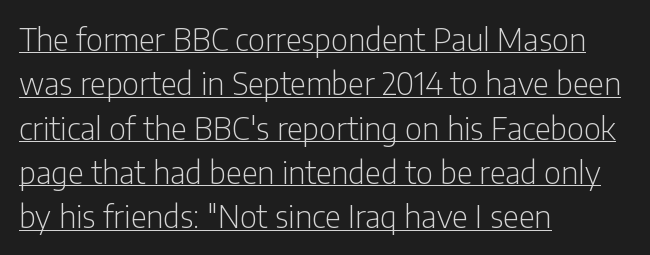
Q: Is the text bold? A: No.
Q: Is the text italic (slanted)? A: No, it is upright.
Q: Is the typeface a serif or a sans-serif typeface? A: Sans-serif.
Q: Is the text underlined? A: Yes.
Q: How is the paragraph aligned? A: Left-aligned.
Q: Is the spacing between letters normal or unusually wide? A: Normal.
Q: Is the spacing between lines tight, normal or loose? A: Normal.
Q: Width (condensed, normal, or wide)? A: Condensed.
Q: Stroke contrast? A: Low.
Q: x-height? A: Medium.
Q: Monospaced? A: No.
